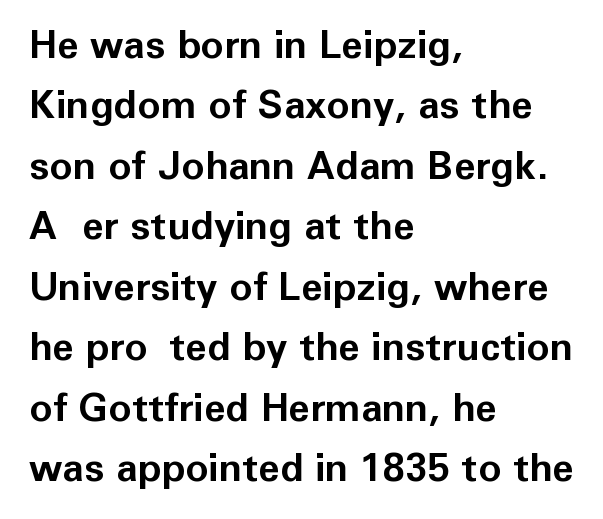
Q: Is the text bold? A: Yes.
Q: Is the text italic (slanted)? A: No, it is upright.
Q: Is the typeface a serif or a sans-serif typeface? A: Sans-serif.
Q: Is the text underlined? A: No.
Q: How is the paragraph aligned? A: Left-aligned.
Q: Is the spacing between letters normal or unusually wide? A: Normal.
Q: Is the spacing between lines tight, normal or loose? A: Normal.
Q: Width (condensed, normal, or wide)? A: Normal.
Q: Stroke contrast? A: Low.
Q: x-height? A: Medium.
Q: Monospaced? A: No.
